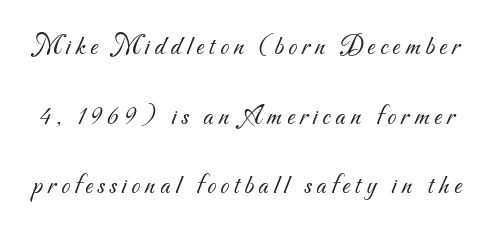
Q: Is the text bold? A: No.
Q: Is the typeface a serif or a sans-serif typeface? A: Sans-serif.
Q: Is the text underlined? A: No.
Q: Is the spacing between lines tight, normal or loose? A: Loose.
Q: Width (condensed, normal, or wide)? A: Normal.
Q: Stroke contrast? A: Medium.
Q: x-height? A: Small.
Q: Monospaced? A: No.
